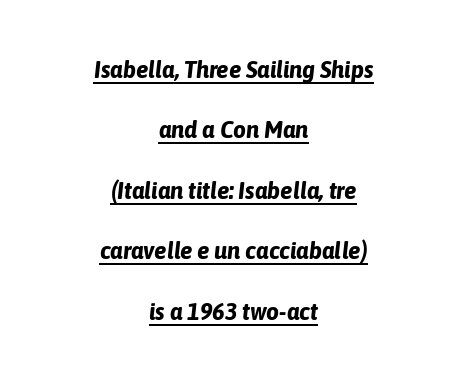
The image shows 25 px bold type, italic (leaning right); set centered, loose line spacing (2.42x), normal letter spacing, underlined.
